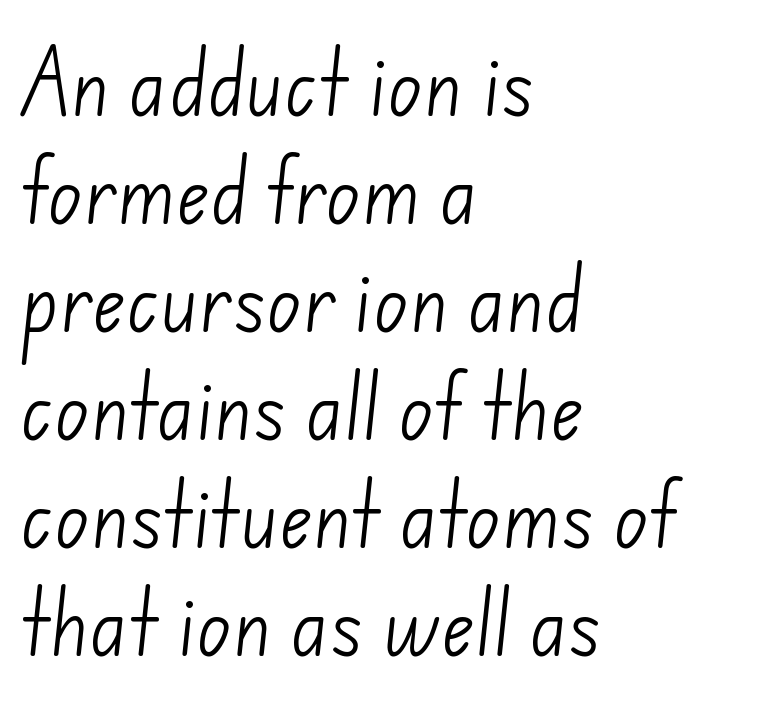
Q: Is the text bold? A: No.
Q: Is the typeface a serif or a sans-serif typeface? A: Sans-serif.
Q: Is the text underlined? A: No.
Q: How is the paragraph aligned? A: Left-aligned.
Q: Is the spacing between letters normal or unusually wide? A: Normal.
Q: Is the spacing between lines tight, normal or loose? A: Normal.
Q: Width (condensed, normal, or wide)? A: Normal.
Q: Stroke contrast? A: Low.
Q: x-height? A: Small.
Q: Monospaced? A: No.
